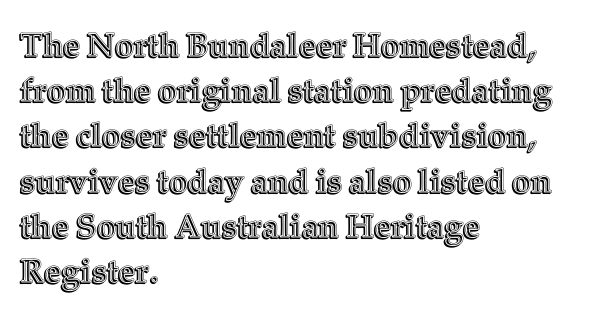
{"italic": "no", "width": "normal", "x_height": "medium", "monospaced": "no", "underline": "no", "align": "left", "line_spacing": "normal", "line_spacing_ratio": 1.37, "letter_spacing": "normal", "letter_spacing_em": 0.0, "glyph_px": 33}
